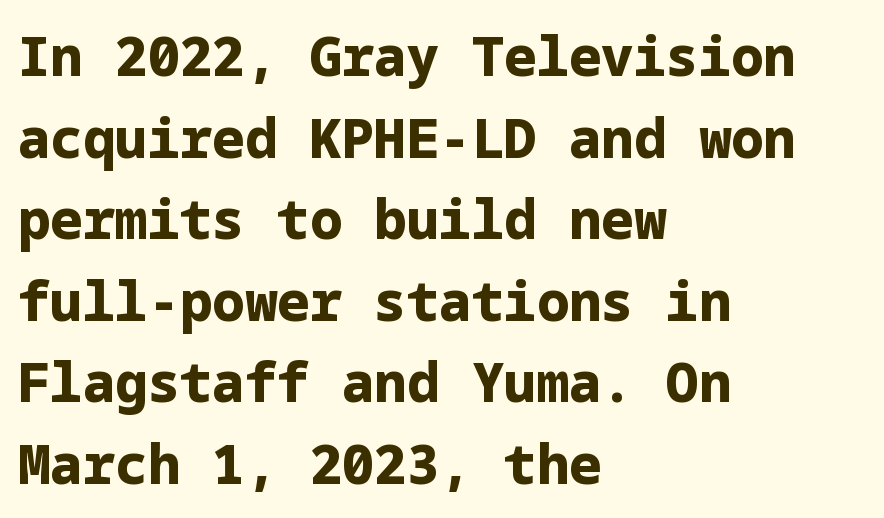
The image shows 54 px bold sans-serif type, upright; set left-aligned, normal line spacing (1.51x), normal letter spacing, not underlined; low stroke contrast and a medium x-height.
